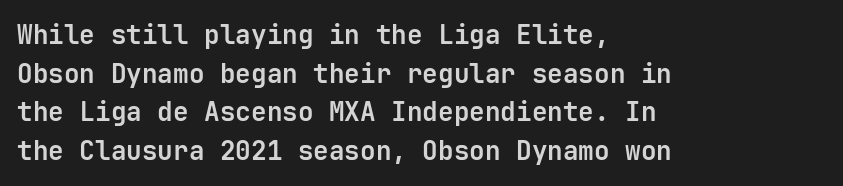
Q: Is the text bold? A: Yes.
Q: Is the text italic (slanted)? A: No, it is upright.
Q: Is the text underlined? A: No.
Q: How is the paragraph aligned? A: Left-aligned.
Q: Is the spacing between letters normal or unusually wide? A: Normal.
Q: Is the spacing between lines tight, normal or loose? A: Normal.
